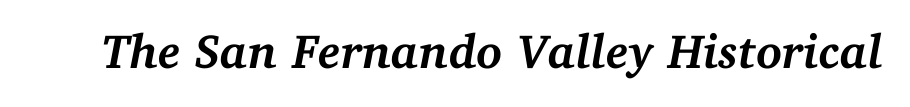
Q: Is the text bold? A: Yes.
Q: Is the text italic (slanted)? A: Yes, it leans right by about 11 degrees.
Q: Is the typeface a serif or a sans-serif typeface? A: Serif.
Q: Is the text underlined? A: No.
Q: Is the spacing between letters normal or unusually wide? A: Normal.
Q: Width (condensed, normal, or wide)? A: Normal.
Q: Stroke contrast? A: Medium.
Q: x-height? A: Medium.
Q: Monospaced? A: No.
